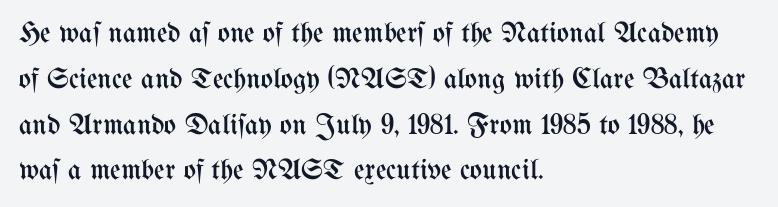
Leading: standard. Looks like regular typesetting: each glyph gets only the width it needs. You could call the tracking neutral — neither tight nor loose. If you drew a ruler down the left edge, every line would touch it.
